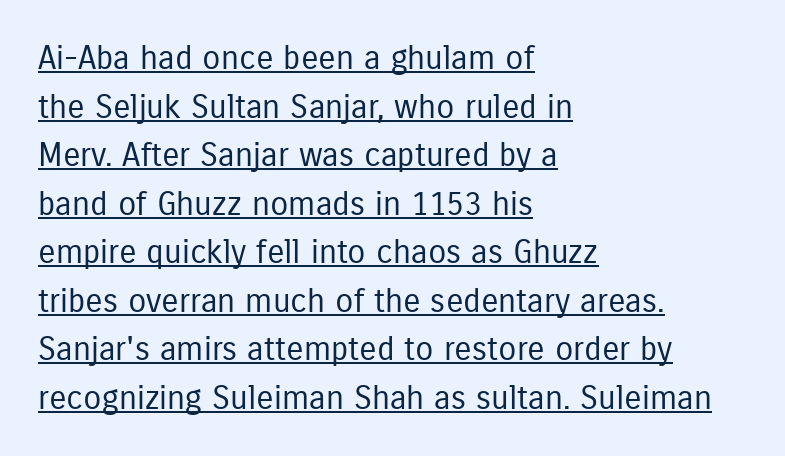
Has an underline been added? It has. A typesetter would call this proportional, since set widths differ per character. The letterforms sit at book weight or below. Reading down the block, your eye returns to a fixed left position each line.
